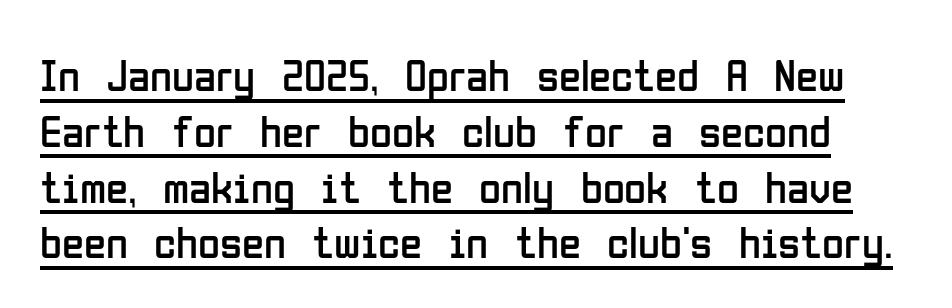
The image shows 45 px regular-weight, condensed sans-serif type, upright; set line spacing 1.24x, normal letter spacing, underlined; low stroke contrast and a medium x-height.
